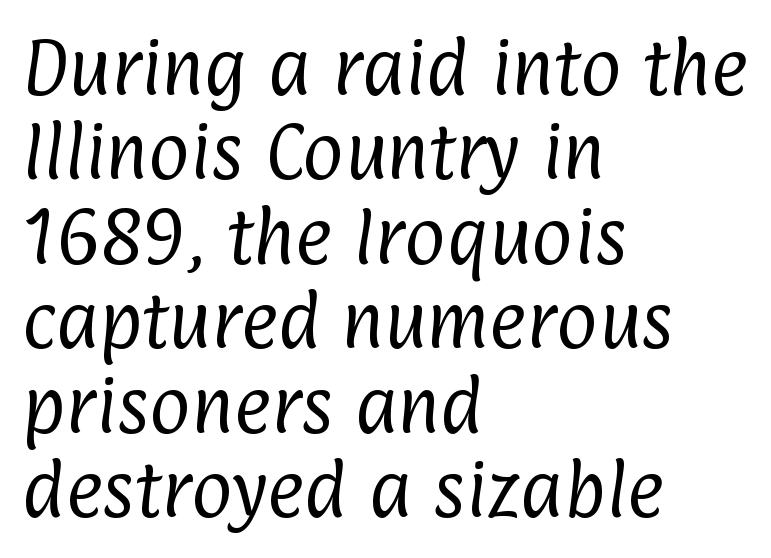
The image shows 63 px regular-weight, condensed sans-serif type; set left-aligned, normal line spacing (1.34x), normal letter spacing, not underlined; low stroke contrast and a medium x-height.
